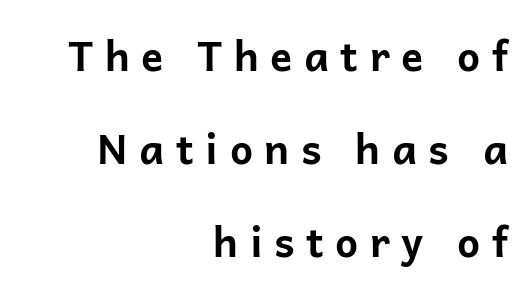
Q: Is the text bold? A: Yes.
Q: Is the text italic (slanted)? A: No, it is upright.
Q: Is the typeface a serif or a sans-serif typeface? A: Sans-serif.
Q: Is the text underlined? A: No.
Q: How is the paragraph aligned? A: Right-aligned.
Q: Is the spacing between letters normal or unusually wide? A: Unusually wide.
Q: Is the spacing between lines tight, normal or loose? A: Loose.
Q: Width (condensed, normal, or wide)? A: Normal.
Q: Stroke contrast? A: Low.
Q: x-height? A: Medium.
Q: Monospaced? A: No.
